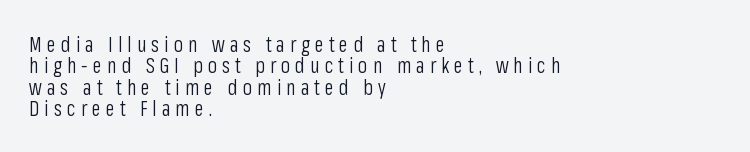
{"italic": "no", "bold": "no", "underline": "no", "align": "left", "line_spacing": "tight", "line_spacing_ratio": 1.02, "letter_spacing": "wide", "letter_spacing_em": 0.24, "glyph_px": 21}
